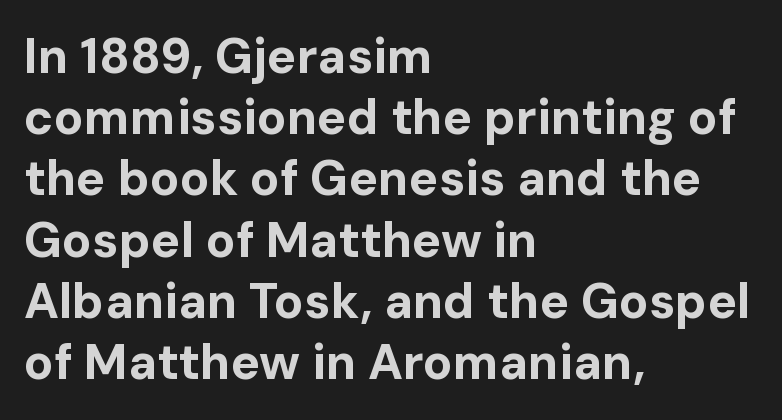
{"serif": "no", "italic": "no", "bold": "yes", "weight": "bold", "width": "normal", "stroke_contrast": "low", "x_height": "medium", "monospaced": "no", "underline": "no", "align": "left", "line_spacing": "normal", "line_spacing_ratio": 1.25, "letter_spacing": "normal", "letter_spacing_em": 0.0, "glyph_px": 49}
